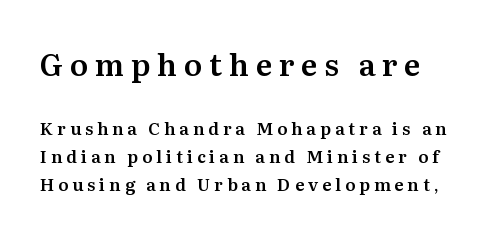
The image shows 30 px serif type, upright; set normal line spacing (1.66x), unusually wide letter spacing (+0.23 em), not underlined; the first (top) block is 1.76x larger; medium stroke contrast and a medium x-height.
